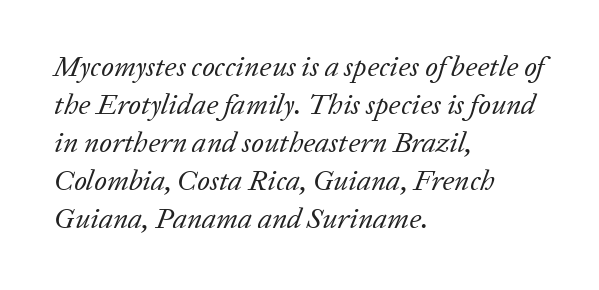
The face used here is rendered with its standard letterfit. There's an unmistakable incline to the writing here. Regular leading. To sum up the face: it has serifs. The face used here is proportionally spaced, like ordinary book or web type.
